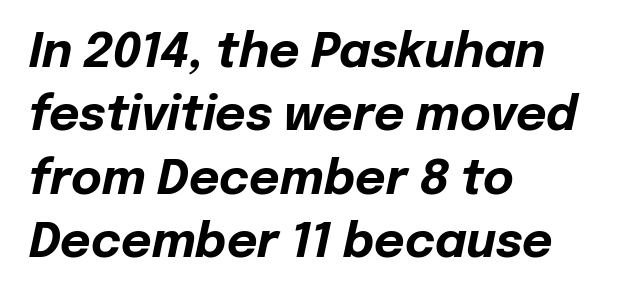
{"italic": "yes", "lean": "right", "slant_degrees": 12, "bold": "yes", "weight": "bold", "width": "normal", "stroke_contrast": "low", "x_height": "medium", "monospaced": "no", "underline": "no", "align": "left", "line_spacing": "normal", "line_spacing_ratio": 1.35, "letter_spacing": "normal", "letter_spacing_em": 0.0, "glyph_px": 47}
